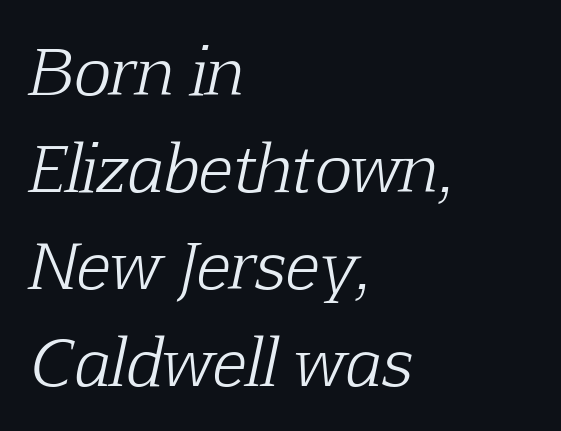
Observe the ordinary spacing: letters are neighbours, not strangers. Short and long lines alike share a common starting point at left. Stroke thickness stays within the range of a standard reading face or lighter. I'd call this a serif setting — the letters wear small feet. If you drew a line through each stem, it would be angled. Is this a fixed-width face? No — the glyphs have proportional, varying widths.
